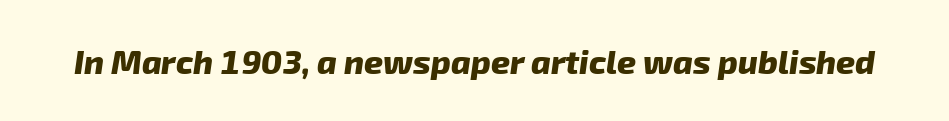
Q: Is the text bold? A: Yes.
Q: Is the typeface a serif or a sans-serif typeface? A: Sans-serif.
Q: Is the text underlined? A: No.
Q: Is the spacing between letters normal or unusually wide? A: Normal.
Q: Width (condensed, normal, or wide)? A: Normal.
Q: Stroke contrast? A: Low.
Q: x-height? A: Medium.
Q: Monospaced? A: No.
